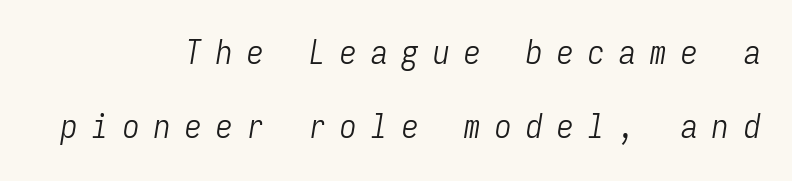
Q: Is the text bold? A: No.
Q: Is the text italic (slanted)? A: Yes, it leans right by about 9 degrees.
Q: Is the text underlined? A: No.
Q: How is the paragraph aligned? A: Right-aligned.
Q: Is the spacing between letters normal or unusually wide? A: Unusually wide.
Q: Is the spacing between lines tight, normal or loose? A: Loose.
Q: Width (condensed, normal, or wide)? A: Condensed.
Q: Stroke contrast? A: Low.
Q: x-height? A: Medium.
Q: Monospaced? A: Yes.
